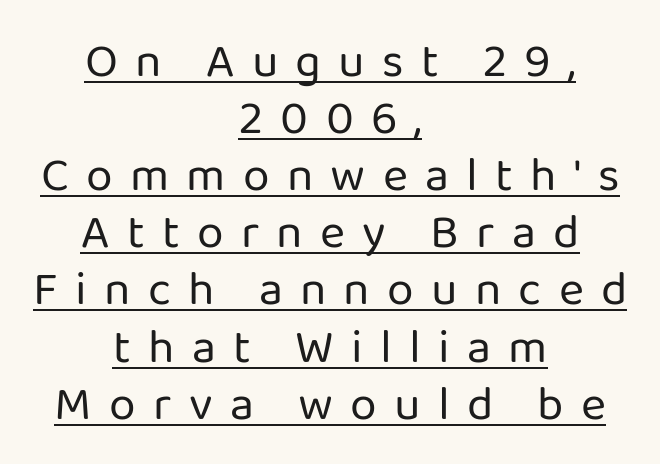
Q: Is the text bold? A: No.
Q: Is the text italic (slanted)? A: No, it is upright.
Q: Is the typeface a serif or a sans-serif typeface? A: Sans-serif.
Q: Is the text underlined? A: Yes.
Q: How is the paragraph aligned? A: Centered.
Q: Is the spacing between letters normal or unusually wide? A: Unusually wide.
Q: Width (condensed, normal, or wide)? A: Normal.
Q: Stroke contrast? A: Low.
Q: x-height? A: Medium.
Q: Monospaced? A: No.
